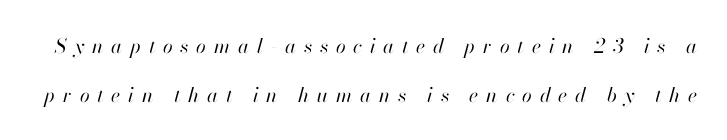
The image shows 20 px text type, italic (leaning right); set loose line spacing (2.43x), unusually wide letter spacing (+0.39 em), not underlined.
